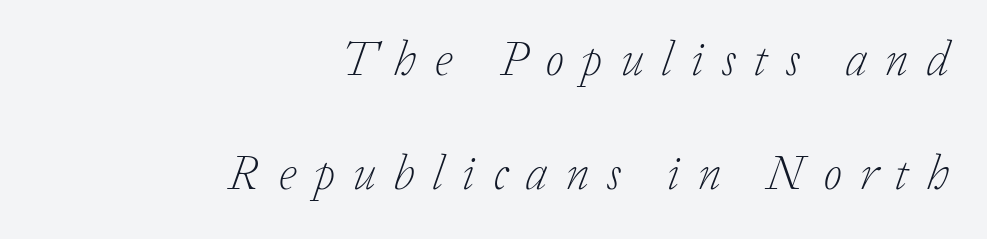
Q: Is the text bold? A: No.
Q: Is the text italic (slanted)? A: Yes, it leans right by about 20 degrees.
Q: Is the typeface a serif or a sans-serif typeface? A: Serif.
Q: Is the text underlined? A: No.
Q: How is the paragraph aligned? A: Right-aligned.
Q: Is the spacing between letters normal or unusually wide? A: Unusually wide.
Q: Is the spacing between lines tight, normal or loose? A: Loose.
Q: Width (condensed, normal, or wide)? A: Normal.
Q: Stroke contrast? A: Low.
Q: x-height? A: Medium.
Q: Monospaced? A: No.
